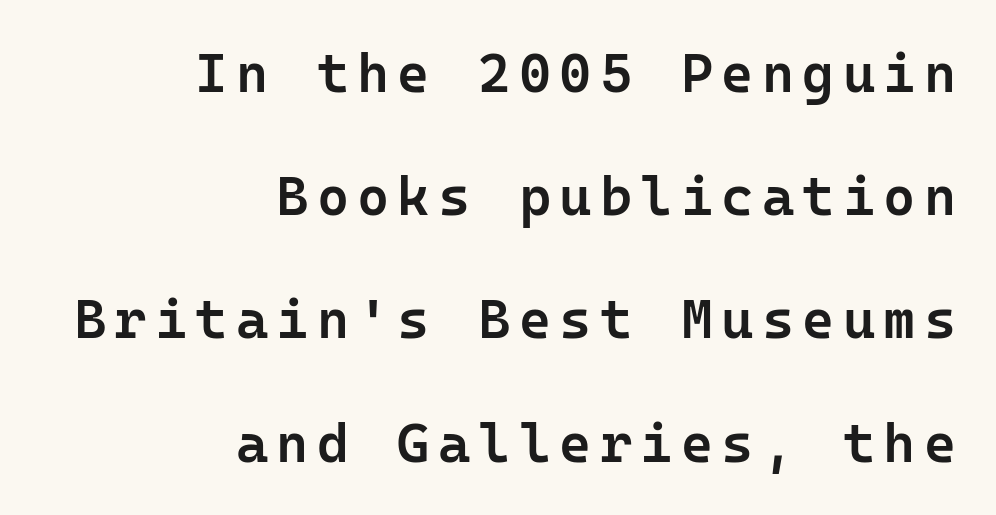
{"serif": "no", "italic": "no", "bold": "semi", "weight": "semibold", "width": "normal", "stroke_contrast": "low", "x_height": "medium", "monospaced": "yes", "underline": "no", "align": "right", "line_spacing": "loose", "line_spacing_ratio": 2.24, "glyph_px": 55}
